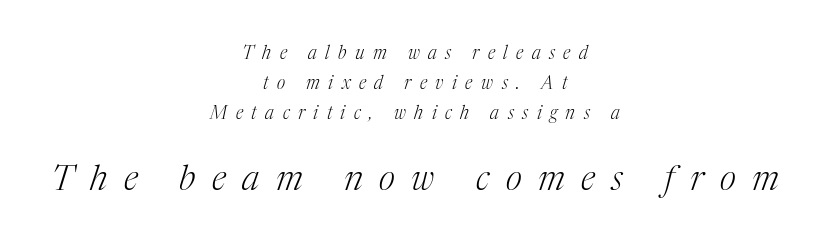
Q: Is the text bold? A: No.
Q: Is the text italic (slanted)? A: Yes, it leans right by about 17 degrees.
Q: Is the typeface a serif or a sans-serif typeface? A: Serif.
Q: Is the text underlined? A: No.
Q: How is the paragraph aligned? A: Centered.
Q: Is the spacing between letters normal or unusually wide? A: Unusually wide.
Q: Is the spacing between lines tight, normal or loose? A: Normal.
Q: Which block of text is set in a larger size, the first (top) or the second (bottom)? A: The second (bottom) one.
Q: Width (condensed, normal, or wide)? A: Normal.
Q: Stroke contrast? A: Medium.
Q: x-height? A: Medium.
Q: Monospaced? A: No.
